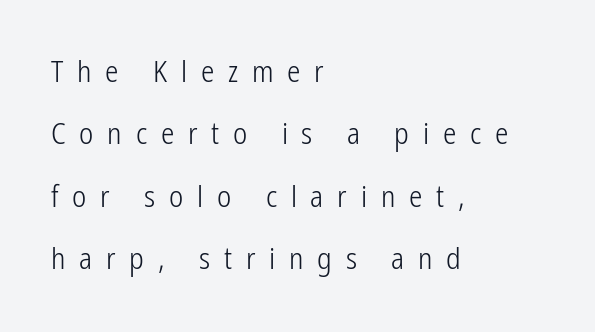
The image shows 30 px light, condensed sans-serif type, upright; set left-aligned, loose line spacing (2.08x), unusually wide letter spacing (+0.46 em), not underlined; low stroke contrast and a medium x-height.
